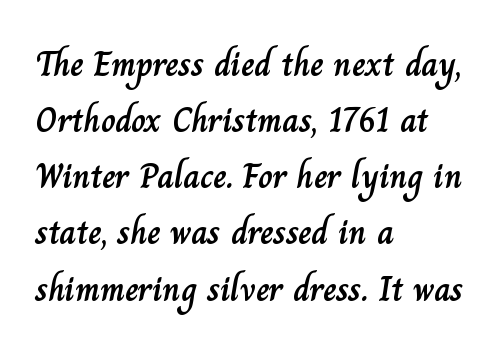
Q: Is the text italic (slanted)? A: Yes.
Q: Is the text underlined? A: No.
Q: How is the paragraph aligned? A: Left-aligned.
Q: Is the spacing between letters normal or unusually wide? A: Normal.
Q: Is the spacing between lines tight, normal or loose? A: Normal.
Q: Width (condensed, normal, or wide)? A: Normal.
Q: Stroke contrast? A: Low.
Q: x-height? A: Small.
Q: Monospaced? A: No.
